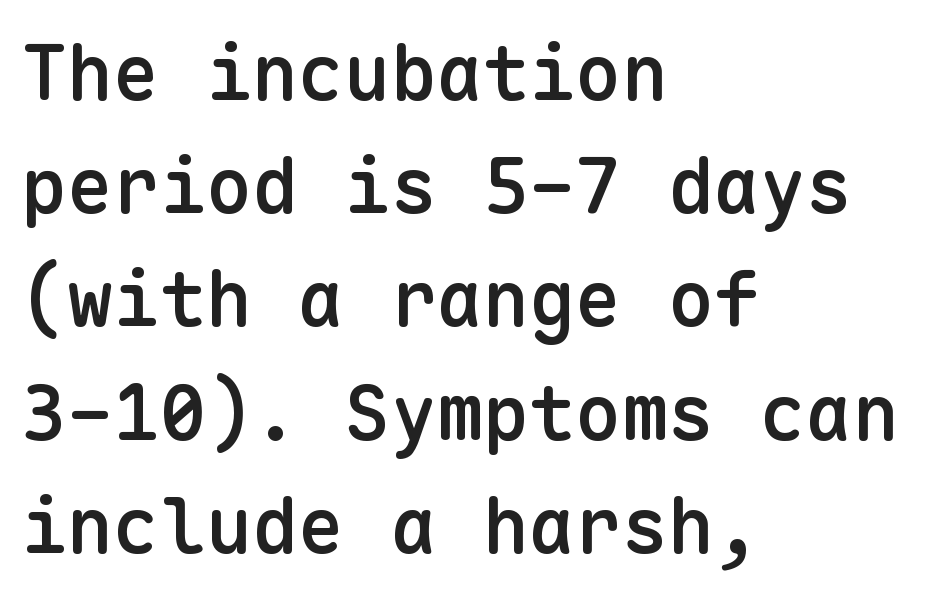
Anything drawn beneath the words? Only blank space. The glyphs have the mass of a demibold cut, below bold. The passage shown has conventional tracking throughout. You could count columns in this text — the font is strictly monospaced.
